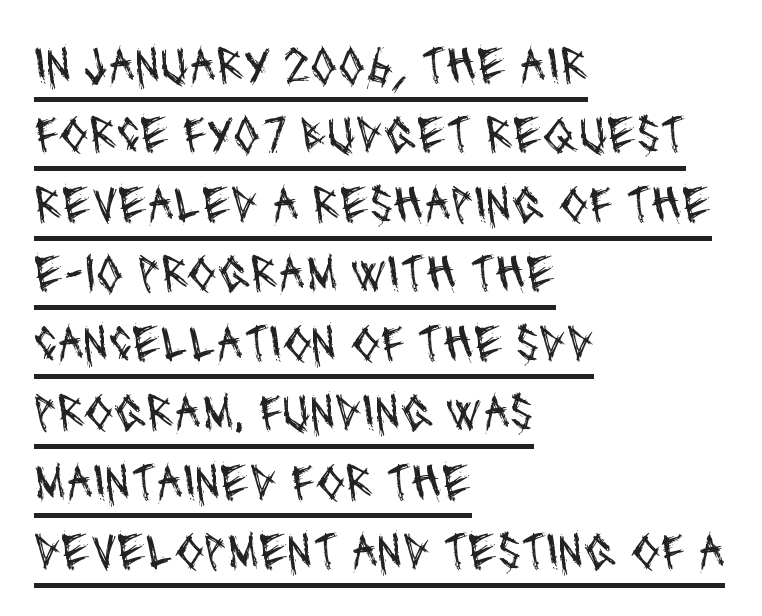
Each stroke keeps to a modest, everyday thickness or less. A typesetter would call this proportional, since set widths differ per character. Default kerning and tracking; the words read as compact shapes. Is there an underline? Yes — a line sits under the letters. Classification — sans serif.
